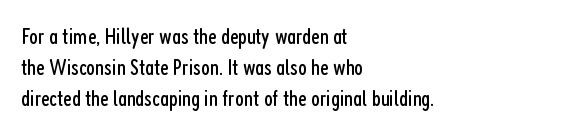
Q: Is the text bold? A: No.
Q: Is the text italic (slanted)? A: No, it is upright.
Q: Is the text underlined? A: No.
Q: How is the paragraph aligned? A: Left-aligned.
Q: Is the spacing between letters normal or unusually wide? A: Normal.
Q: Is the spacing between lines tight, normal or loose? A: Normal.
